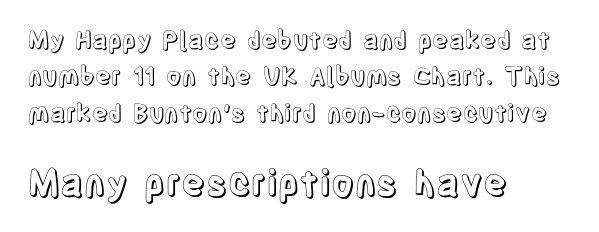
{"italic": "no", "width": "condensed", "x_height": "large", "monospaced": "no", "underline": "no", "align": "left", "line_spacing": "normal", "line_spacing_ratio": 1.52, "letter_spacing": "normal", "letter_spacing_em": 0.0, "larger_block": "second", "size_ratio": 1.5, "glyph_px": 36}
